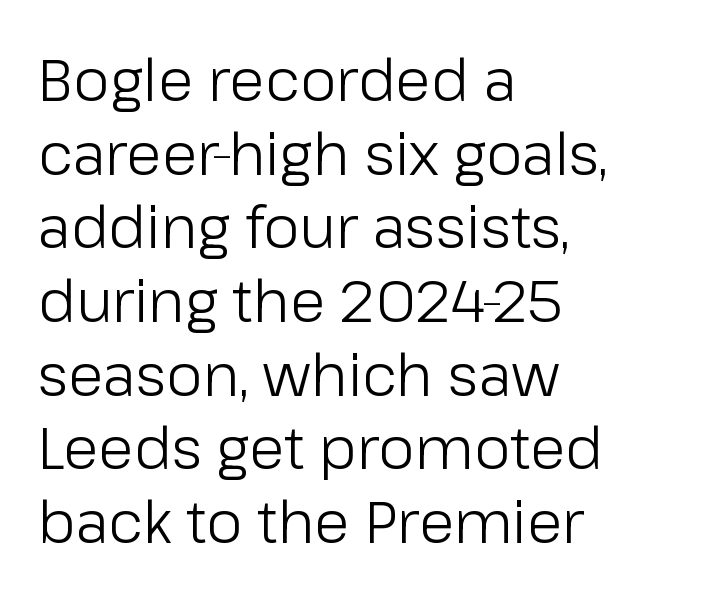
The image shows 58 px light sans-serif type, upright; set left-aligned, normal line spacing (1.27x), normal letter spacing, not underlined; low stroke contrast and a medium x-height.
